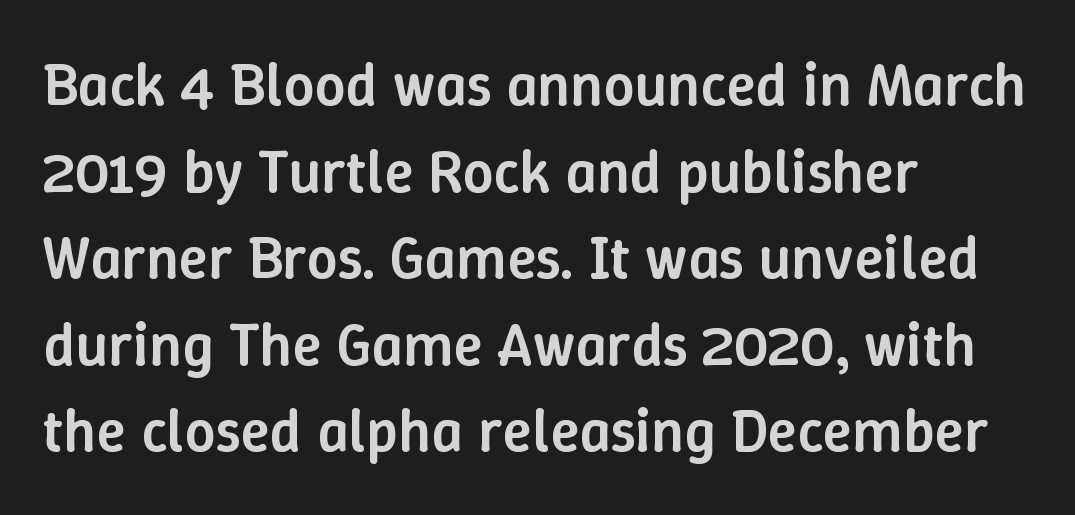
The image shows 61 px semibold type, upright; set left-aligned, normal line spacing (1.42x), normal letter spacing, not underlined; low stroke contrast and a medium x-height.
